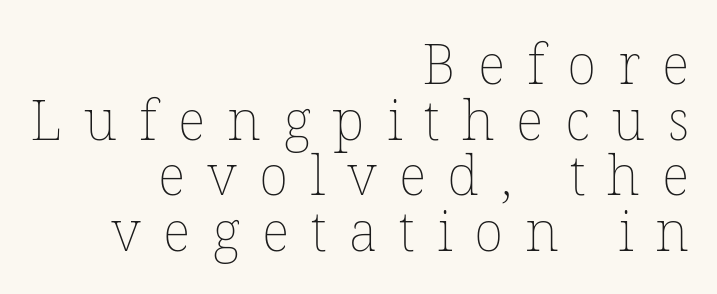
{"italic": "no", "bold": "no", "weight": "thin", "width": "normal", "stroke_contrast": "low", "x_height": "medium", "monospaced": "no", "underline": "no", "align": "right", "line_spacing": "tight", "line_spacing_ratio": 1.01, "letter_spacing": "wide", "letter_spacing_em": 0.4, "glyph_px": 55}
